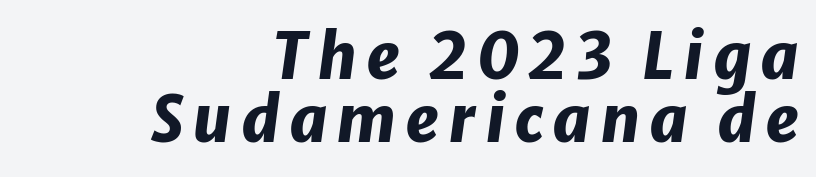
This sample has the flowing, uneven cadence of proportional lettering. A dark, heavy texture on the line: the type is bold. The lines in this sample share a right terminus and differ only in where they begin. Plain, unruled lines of type.
